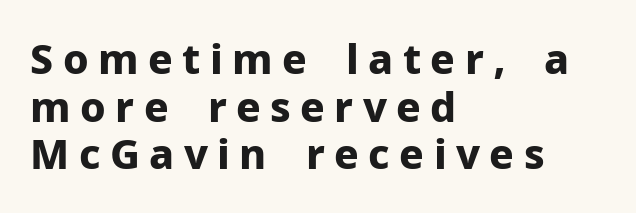
The image shows 41 px bold sans-serif type, upright; set left-aligned, line spacing 1.16x, unusually wide letter spacing (+0.23 em), not underlined; low stroke contrast and a medium x-height.
